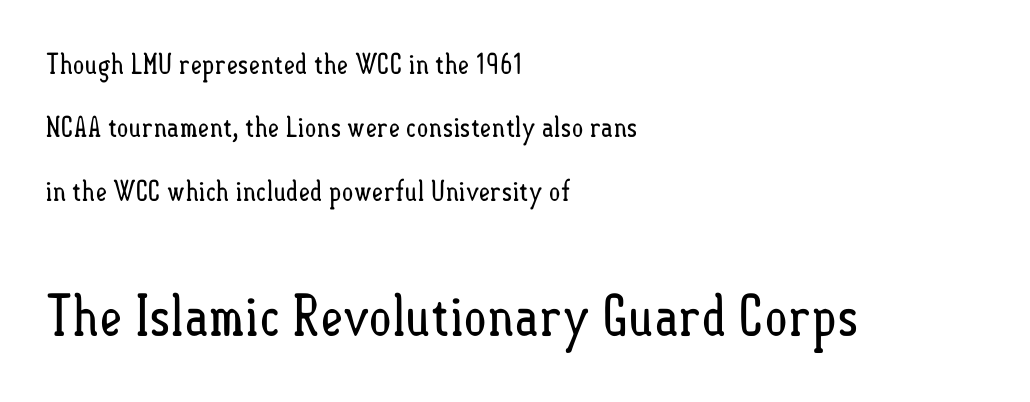
Descenders are the only things crossing below the line. Does the bottom block carry the larger type? Yes, it does. Varying glyph widths throughout — classic text-font behaviour. Is the stroke heavy? The answer is a plain regular-or-lighter. The typography opts for an upright posture over an oblique one. What's the leading like? Stretched, with rows far apart.
